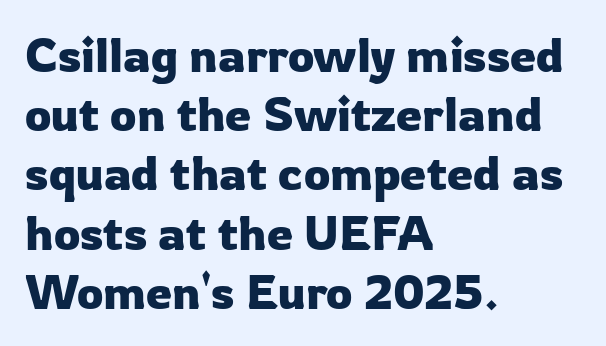
A roman cut, with each character standing at attention. A clean baseline with only descenders dipping below it. Note: no serifs on the glyphs. Which margin do the lines hug? The left one — the right edge is uneven. These lines keep a tight, regular rhythm from letter to letter. The rendering uses natural spacing where letterforms have individual widths.
